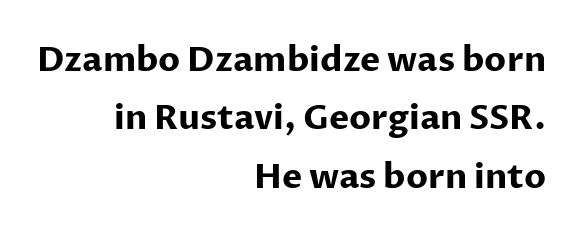
{"serif": "no", "italic": "no", "bold": "yes", "weight": "bold", "width": "normal", "stroke_contrast": "low", "x_height": "medium", "monospaced": "no", "underline": "no", "align": "right", "line_spacing_ratio": 1.72, "letter_spacing": "normal", "letter_spacing_em": 0.0, "glyph_px": 34}
